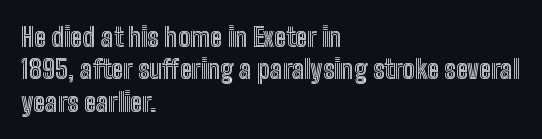
Q: Is the text italic (slanted)? A: No, it is upright.
Q: Is the text underlined? A: No.
Q: How is the paragraph aligned? A: Left-aligned.
Q: Is the spacing between letters normal or unusually wide? A: Normal.
Q: Is the spacing between lines tight, normal or loose? A: Normal.
